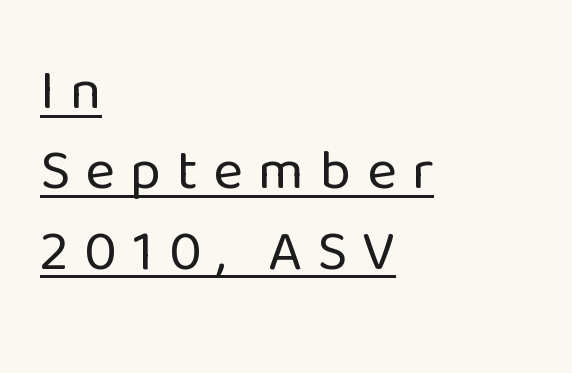
{"serif": "no", "italic": "no", "bold": "no", "weight": "regular", "width": "normal", "stroke_contrast": "low", "x_height": "medium", "monospaced": "no", "underline": "yes", "align": "left", "line_spacing": "normal", "line_spacing_ratio": 1.41, "letter_spacing": "wide", "letter_spacing_em": 0.27, "glyph_px": 57}
